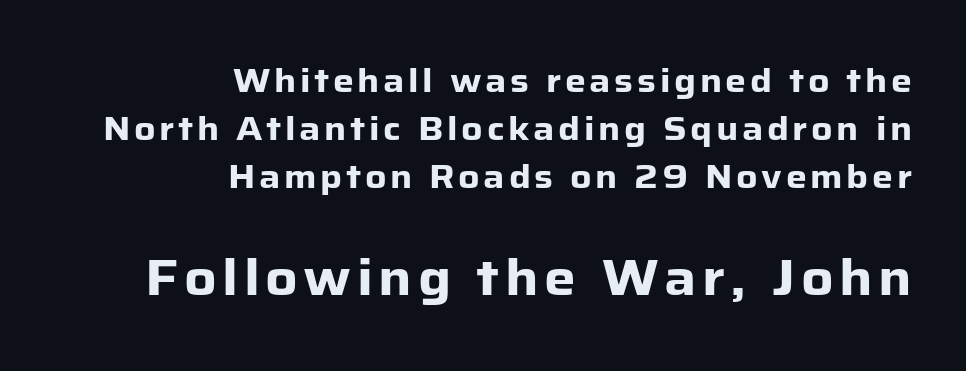
Q: Is the text bold? A: Yes.
Q: Is the text italic (slanted)? A: No, it is upright.
Q: Is the typeface a serif or a sans-serif typeface? A: Sans-serif.
Q: Is the text underlined? A: No.
Q: How is the paragraph aligned? A: Right-aligned.
Q: Is the spacing between lines tight, normal or loose? A: Normal.
Q: Which block of text is set in a larger size, the first (top) or the second (bottom)? A: The second (bottom) one.
Q: Width (condensed, normal, or wide)? A: Normal.
Q: Stroke contrast? A: Low.
Q: x-height? A: Medium.
Q: Monospaced? A: No.
